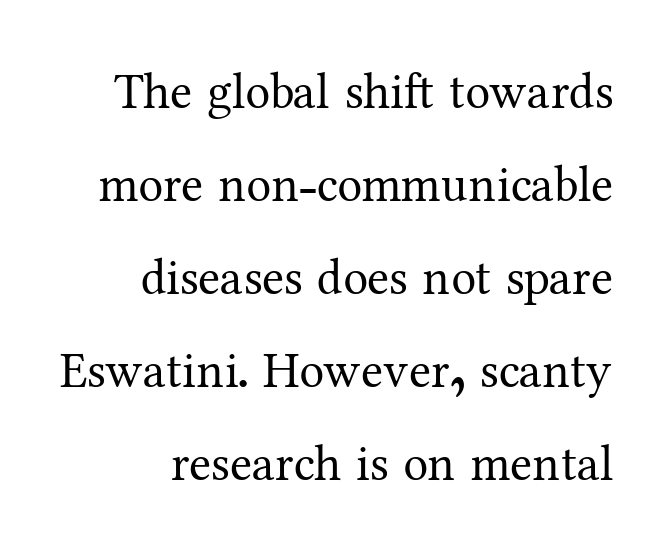
Q: Is the text bold? A: No.
Q: Is the text italic (slanted)? A: No, it is upright.
Q: Is the typeface a serif or a sans-serif typeface? A: Serif.
Q: Is the text underlined? A: No.
Q: How is the paragraph aligned? A: Right-aligned.
Q: Is the spacing between letters normal or unusually wide? A: Normal.
Q: Width (condensed, normal, or wide)? A: Normal.
Q: Stroke contrast? A: Medium.
Q: x-height? A: Medium.
Q: Monospaced? A: No.
